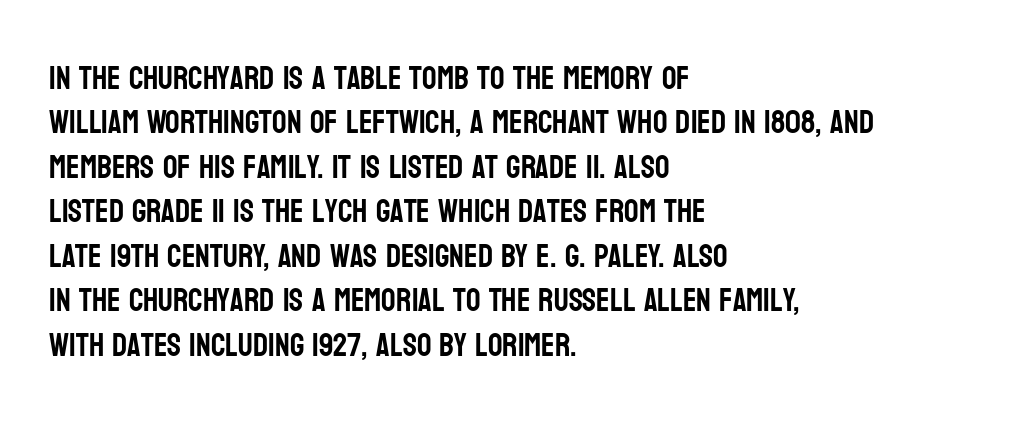
The image shows 32 px condensed sans-serif type, upright; set left-aligned, normal line spacing (1.39x), normal letter spacing, not underlined; low stroke contrast and a large x-height.
